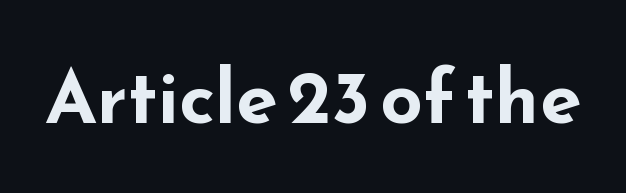
Ascenders rise straight up at ninety degrees. The passage shown is typeset with a sans-serif family. These words are printed bold, with thick strokes throughout. A bare baseline throughout the passage. The rendering uses natural spacing where letterforms have individual widths.
